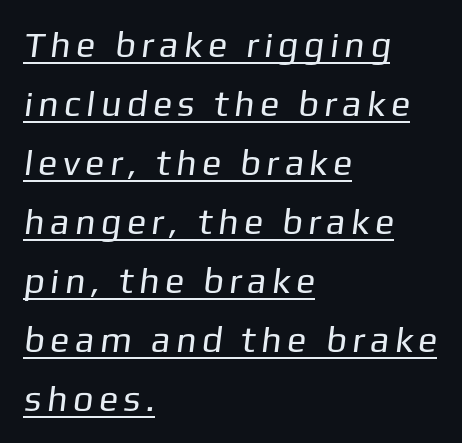
Q: Is the text bold? A: No.
Q: Is the typeface a serif or a sans-serif typeface? A: Sans-serif.
Q: Is the text underlined? A: Yes.
Q: How is the paragraph aligned? A: Left-aligned.
Q: Is the spacing between lines tight, normal or loose? A: Normal.
Q: Width (condensed, normal, or wide)? A: Normal.
Q: Stroke contrast? A: Low.
Q: x-height? A: Medium.
Q: Monospaced? A: No.
